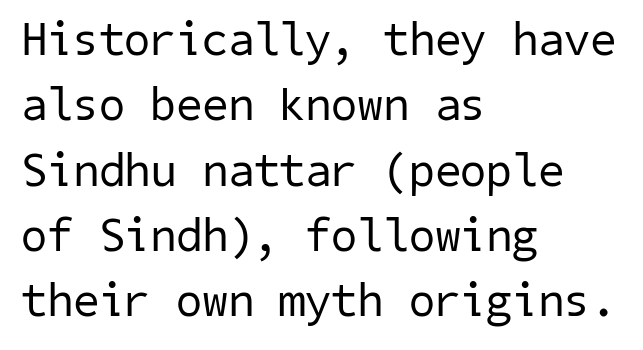
{"serif": "no", "bold": "no", "weight": "regular", "width": "normal", "stroke_contrast": "low", "x_height": "medium", "underline": "no", "align": "left", "line_spacing": "normal", "line_spacing_ratio": 1.39, "letter_spacing": "normal", "letter_spacing_em": 0.0, "glyph_px": 47}
